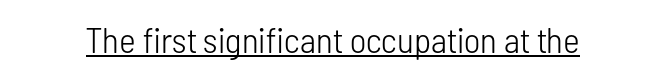
The passage shown is typed in a proportional face where columns would drift. The lettering stays uniformly vertical, giving the passage a roman look. Decoration check: the copy is underlined. The cut favours lightness, reaching ordinary text weight at its darkest.
